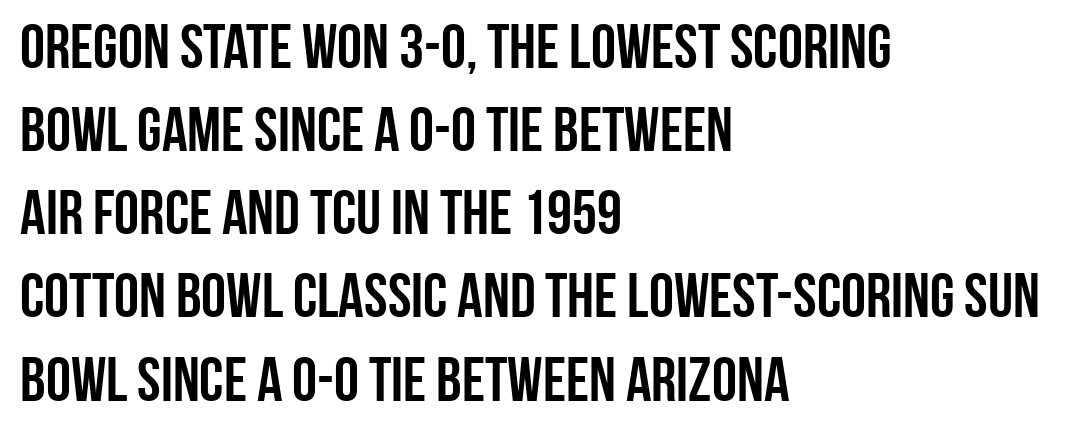
Is this a sans? Yes — the strokes have no serifs. The gaps between neighbouring characters are ordinary and unremarkable. The typography opts for an upright posture over an oblique one. Words float on clear page, feet unadorned. Leftover space on each line is placed entirely after the last word.
